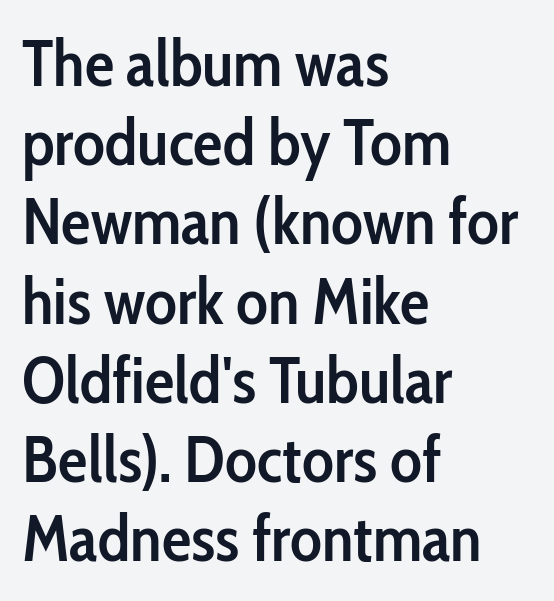
The image shows 66 px semibold, condensed sans-serif type, upright; set left-aligned, line spacing 1.2x, normal letter spacing, not underlined; low stroke contrast and a medium x-height.
